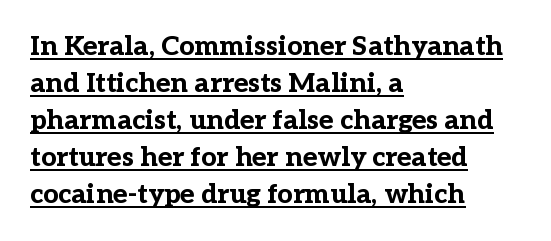
The specimen includes a rule beneath the text block's lines. Nobody touched the tracking dial on this one. The text block is weighted toward the left margin, trailing off unevenly rightward. The face used here has the dense, thick strokes of a bold.
